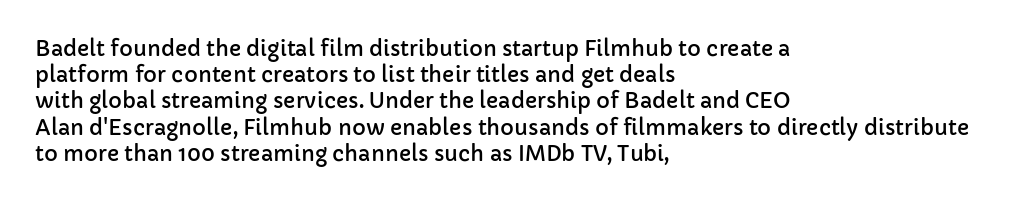
{"italic": "no", "underline": "no", "align": "left", "line_spacing": "normal", "line_spacing_ratio": 1.25, "letter_spacing": "normal", "letter_spacing_em": 0.0, "glyph_px": 21}
